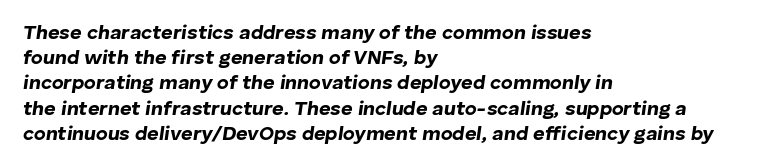
The image shows 20 px bold type, italic (leaning right); set left-aligned, normal line spacing (1.26x), normal letter spacing, not underlined.
